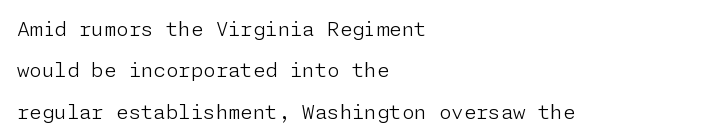
The passage is arranged the way most books set body copy — flush left. Descender tails drop into unmarked territory. The passage shown stacks its lines with a broad gap. A quiet, ordinary-to-light weight characterises the typeface. You can tell it's not italic because the verticals are truly vertical.
